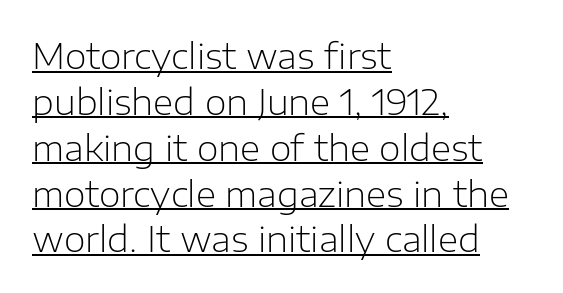
No italicization has been applied; the sample stays upright. How are the letters spaced? Ordinarily, with no added tracking. Vertically, the passage feels balanced, rows spaced as you'd expect. A typesetter would label this face a sans.
